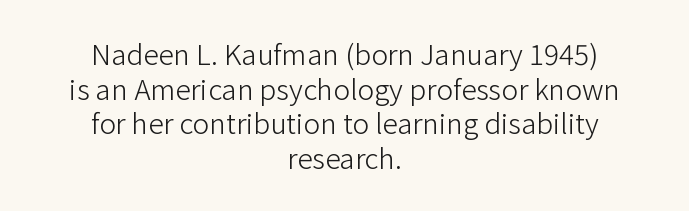
These lines are centered, leaving both edges ragged. The rendering keeps characters at their native spacing. A typesetter would call this proportional, since set widths differ per character. This is the regular roman posture of the typeface. This is sans-serif lettering, the kind often seen on screens and signage. The gap between lines stays unmarked.
